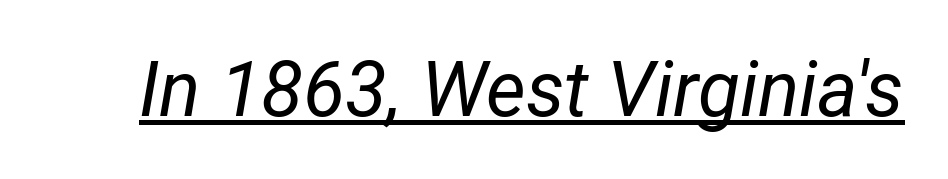
The tracking reads as untouched default to a designer's eye. Unbolded letterforms with no extra heft. You could not count columns in this text — the font is proportionally spaced. When letters slant like this, we call the style italic. Descenders here cross a horizontal rule under the line.
